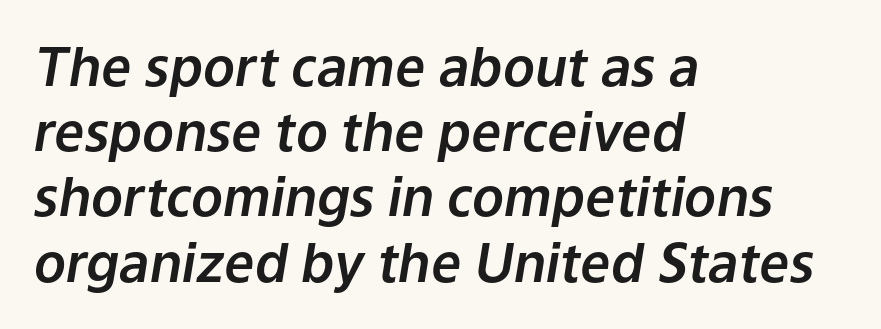
{"italic": "yes", "lean": "right", "slant_degrees": 9, "width": "normal", "stroke_contrast": "low", "x_height": "medium", "monospaced": "no", "underline": "no", "align": "left", "line_spacing_ratio": 1.23, "letter_spacing": "normal", "letter_spacing_em": 0.0, "glyph_px": 53}
